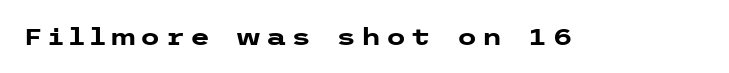
{"italic": "no", "bold": "yes", "underline": "no", "letter_spacing": "wide", "letter_spacing_em": 0.21, "glyph_px": 23}
